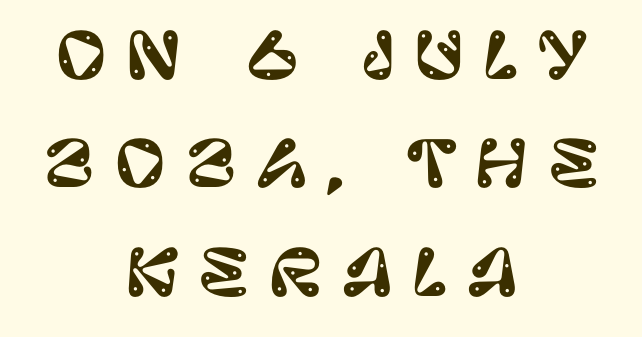
The characters display no serif detailing; their extremities are plain. Centered paragraph, ragged on both sides. Is this a fixed-width face? No — the glyphs have proportional, varying widths.
